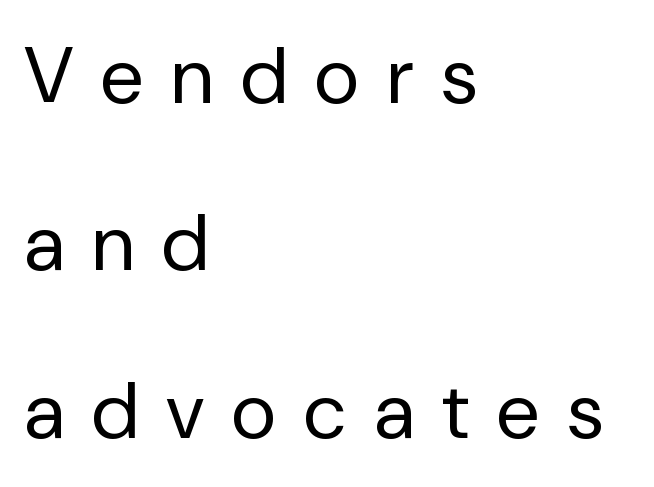
{"serif": "no", "italic": "no", "bold": "no", "weight": "regular", "width": "normal", "stroke_contrast": "low", "x_height": "medium", "monospaced": "no", "underline": "no", "align": "left", "line_spacing": "loose", "line_spacing_ratio": 2.12, "letter_spacing": "wide", "letter_spacing_em": 0.35, "glyph_px": 79}
